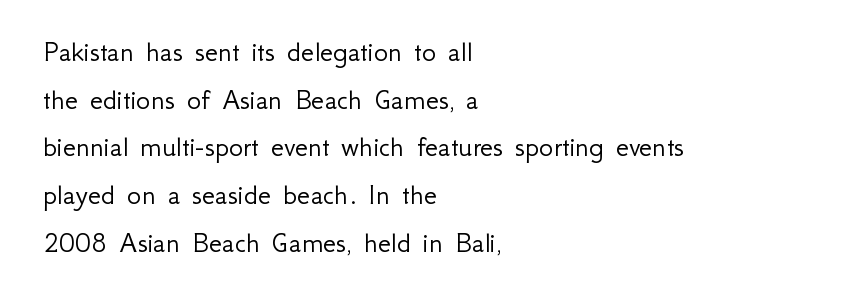
The image shows 30 px light sans-serif type, upright; set left-aligned, normal line spacing (1.59x), normal letter spacing, not underlined; low stroke contrast and a small x-height.
